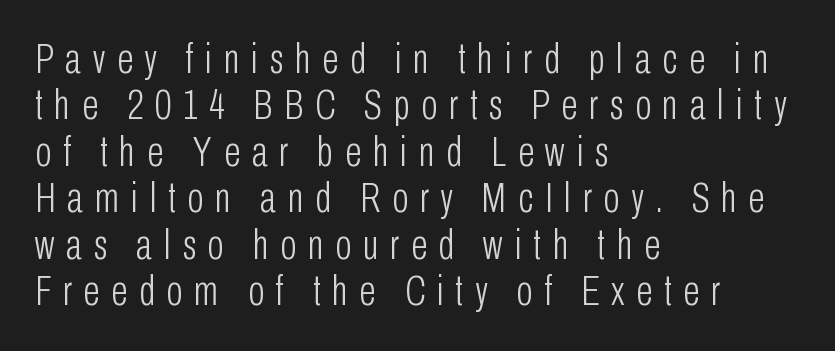
{"serif": "no", "italic": "no", "bold": "no", "weight": "light", "width": "condensed", "stroke_contrast": "low", "x_height": "medium", "monospaced": "no", "underline": "no", "align": "left", "line_spacing": "tight", "line_spacing_ratio": 1.08, "letter_spacing": "wide", "letter_spacing_em": 0.27, "glyph_px": 43}
